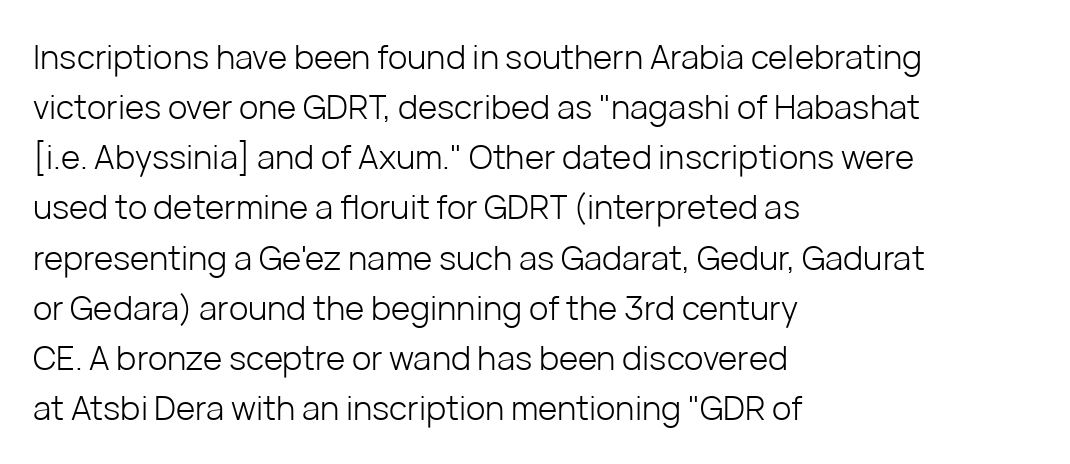
Q: Is the text bold? A: No.
Q: Is the text italic (slanted)? A: No, it is upright.
Q: Is the typeface a serif or a sans-serif typeface? A: Sans-serif.
Q: Is the text underlined? A: No.
Q: How is the paragraph aligned? A: Left-aligned.
Q: Is the spacing between letters normal or unusually wide? A: Normal.
Q: Is the spacing between lines tight, normal or loose? A: Normal.
Q: Width (condensed, normal, or wide)? A: Normal.
Q: Stroke contrast? A: Low.
Q: x-height? A: Medium.
Q: Monospaced? A: No.
